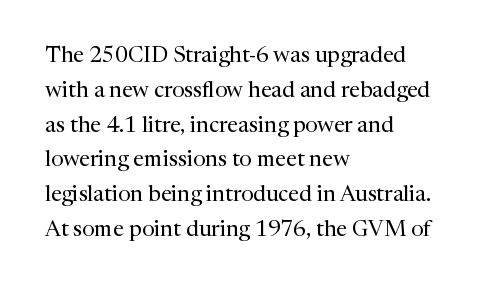
All the whitespace from short lines collects on the right. No extra tracking has been applied to these lines. Characters remain perfectly vertical along every line. The space beneath each line is pristine and unruled. Vertical stems look standard width or narrower in stroke.
